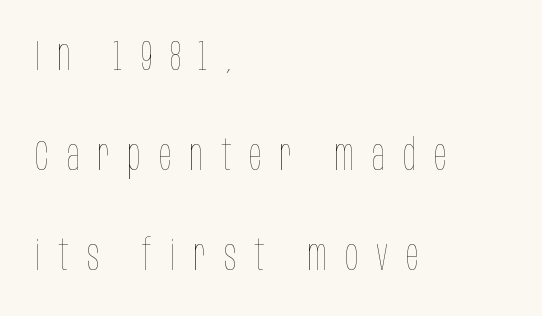
Q: Is the text bold? A: No.
Q: Is the text italic (slanted)? A: No, it is upright.
Q: Is the text underlined? A: No.
Q: How is the paragraph aligned? A: Left-aligned.
Q: Is the spacing between letters normal or unusually wide? A: Unusually wide.
Q: Is the spacing between lines tight, normal or loose? A: Loose.
Q: Width (condensed, normal, or wide)? A: Condensed.
Q: Stroke contrast? A: Low.
Q: x-height? A: Large.
Q: Monospaced? A: No.
